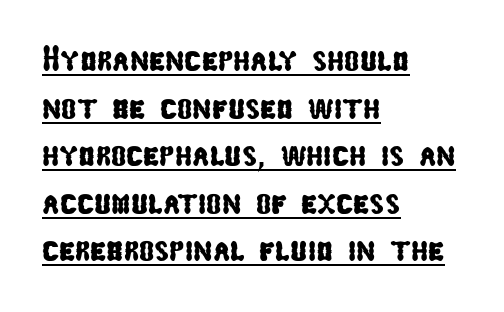
Q: Is the typeface a serif or a sans-serif typeface? A: Sans-serif.
Q: Is the text underlined? A: Yes.
Q: How is the paragraph aligned? A: Left-aligned.
Q: Is the spacing between letters normal or unusually wide? A: Normal.
Q: Is the spacing between lines tight, normal or loose? A: Normal.
Q: Width (condensed, normal, or wide)? A: Condensed.
Q: Stroke contrast? A: Low.
Q: x-height? A: Medium.
Q: Monospaced? A: No.
